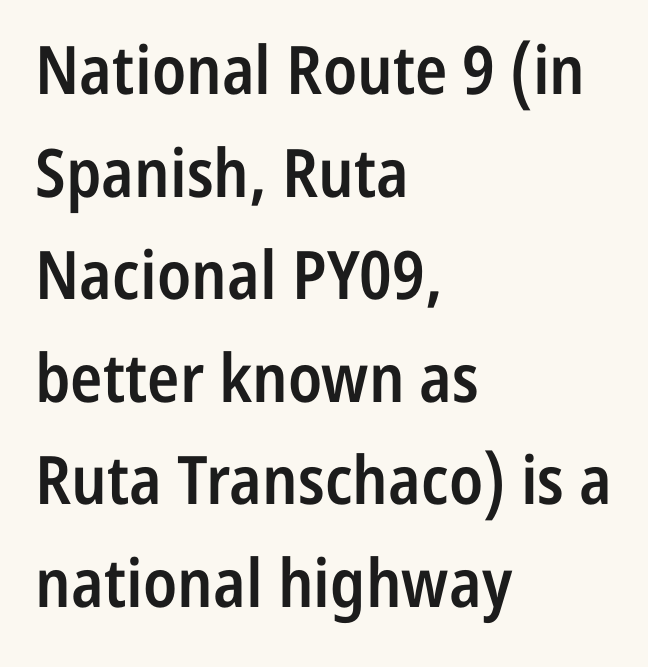
The image shows 67 px semibold, condensed sans-serif type, upright; set left-aligned, normal line spacing (1.53x), normal letter spacing, not underlined; low stroke contrast and a medium x-height.
